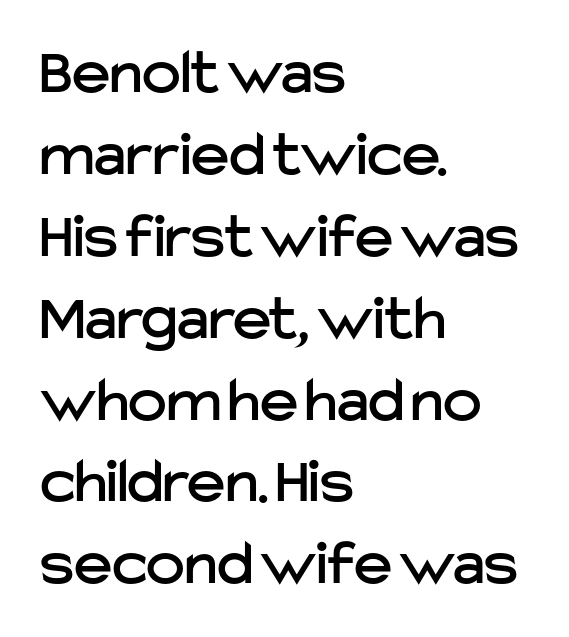
The image shows 65 px sans-serif type, upright; set left-aligned, normal line spacing (1.26x), normal letter spacing, not underlined; low stroke contrast and a medium x-height.
